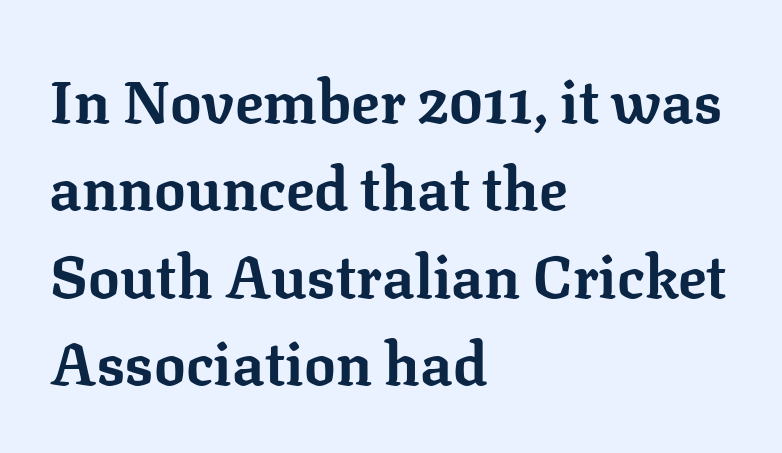
Whoever set this chose a conventional vertical rhythm. A typesetter would call this proportional, since set widths differ per character. Check under the words: just untouched page. When letters stand straight like this, we call the style roman or upright.
